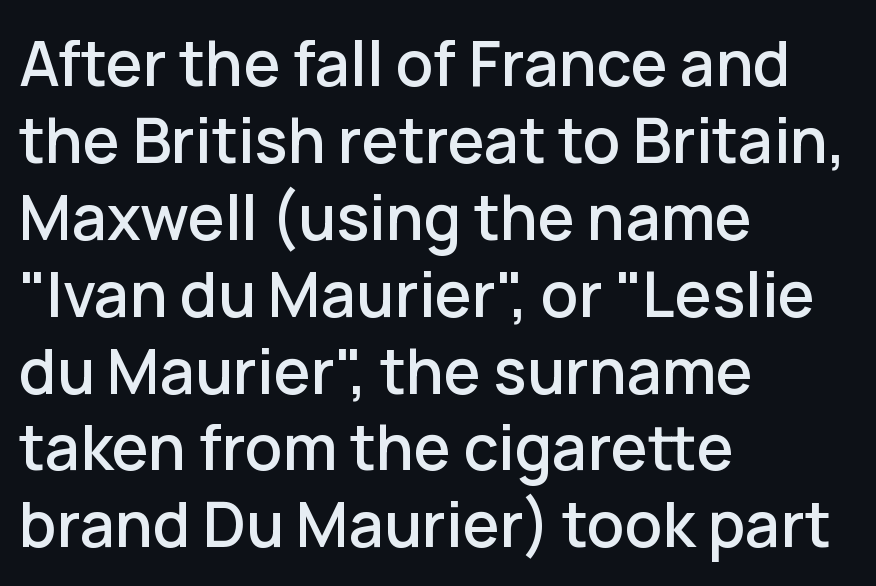
Q: Is the text italic (slanted)? A: No, it is upright.
Q: Is the typeface a serif or a sans-serif typeface? A: Sans-serif.
Q: Is the text underlined? A: No.
Q: How is the paragraph aligned? A: Left-aligned.
Q: Is the spacing between letters normal or unusually wide? A: Normal.
Q: Width (condensed, normal, or wide)? A: Normal.
Q: Stroke contrast? A: Low.
Q: x-height? A: Medium.
Q: Monospaced? A: No.
